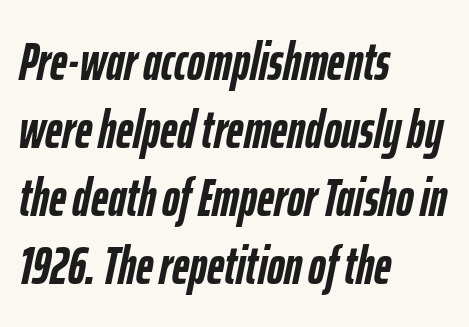
{"italic": "yes", "lean": "right", "slant_degrees": 12, "bold": "yes", "weight": "semibold", "width": "condensed", "stroke_contrast": "low", "x_height": "medium", "monospaced": "no", "underline": "no", "align": "left", "line_spacing": "normal", "line_spacing_ratio": 1.28, "letter_spacing": "normal", "letter_spacing_em": 0.0, "glyph_px": 53}
